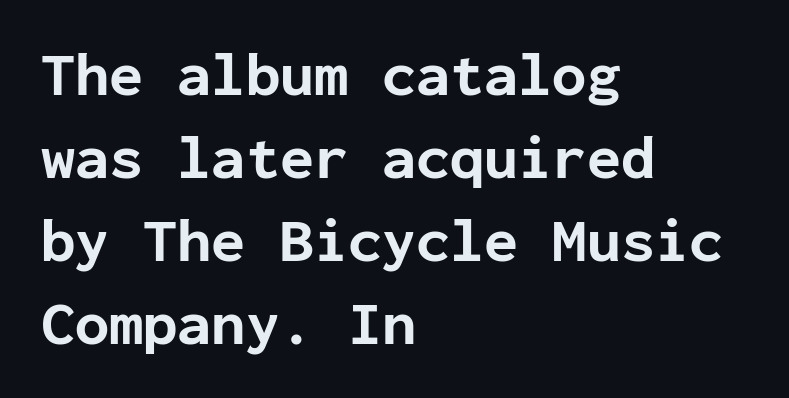
Nothing sits at the stroke ends, so this counts as sans-serif. Think of a typewriter: that constant character pitch is what you see here. The passage shown stacks its lines at a standard gap. Unmarked baselines from the first word to the last. Posture: upright roman. The face used here is rendered with its standard letterfit.
